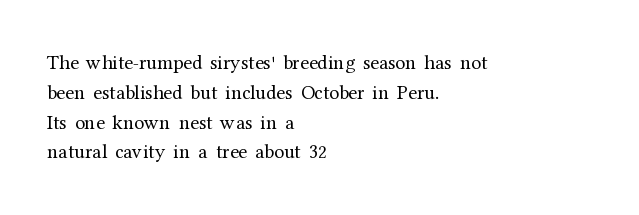
{"italic": "no", "bold": "no", "underline": "no", "align": "left", "line_spacing": "normal", "line_spacing_ratio": 1.49, "letter_spacing": "normal", "letter_spacing_em": 0.0, "glyph_px": 20}
